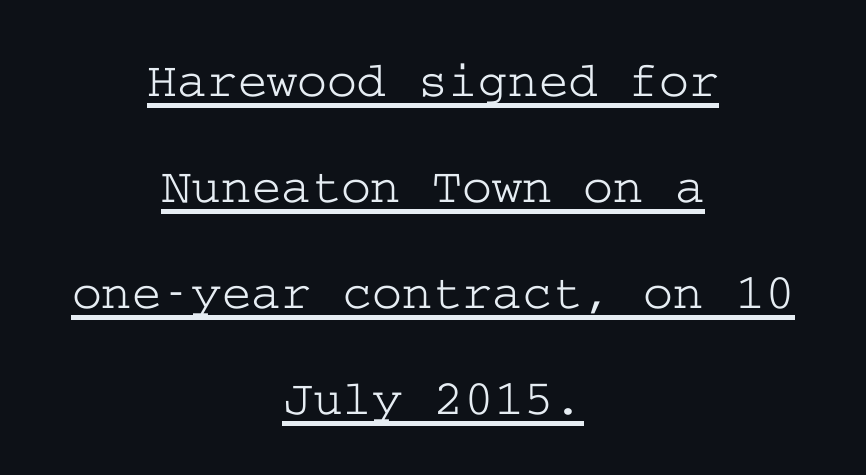
A rule runs beneath these lines of type. Baseline-to-baseline distance is far greater than the letter height. Students, note that the glyphs here touch the page at normal intervals. This is the regular roman posture of the typeface. Centered paragraph, ragged on both sides. The characters display serif detailing at their extremities.
